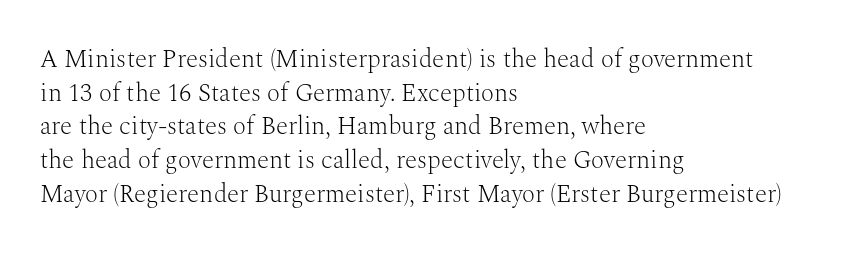
{"italic": "no", "bold": "no", "underline": "no", "align": "left", "line_spacing": "normal", "line_spacing_ratio": 1.35, "letter_spacing": "normal", "letter_spacing_em": 0.0, "glyph_px": 25}
